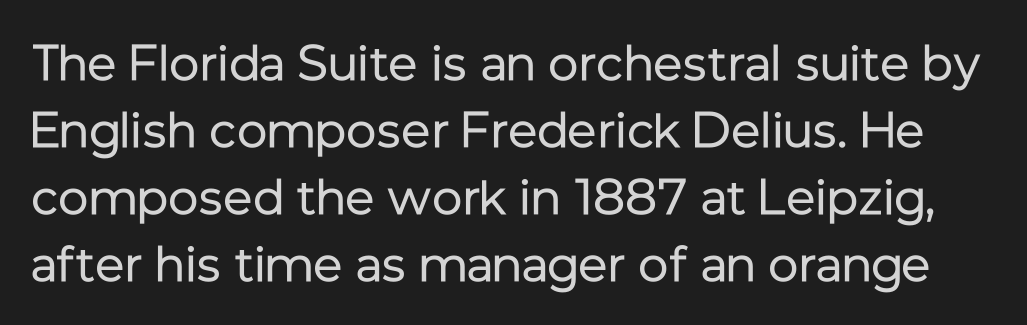
The image shows 50 px regular-weight sans-serif type, upright; set normal line spacing (1.34x), normal letter spacing, not underlined; low stroke contrast and a medium x-height.
